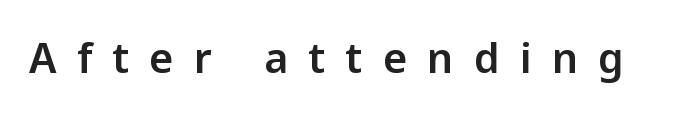
Q: Is the text italic (slanted)? A: No, it is upright.
Q: Is the typeface a serif or a sans-serif typeface? A: Sans-serif.
Q: Is the text underlined? A: No.
Q: Is the spacing between letters normal or unusually wide? A: Unusually wide.
Q: Width (condensed, normal, or wide)? A: Normal.
Q: Stroke contrast? A: Low.
Q: x-height? A: Medium.
Q: Monospaced? A: No.
